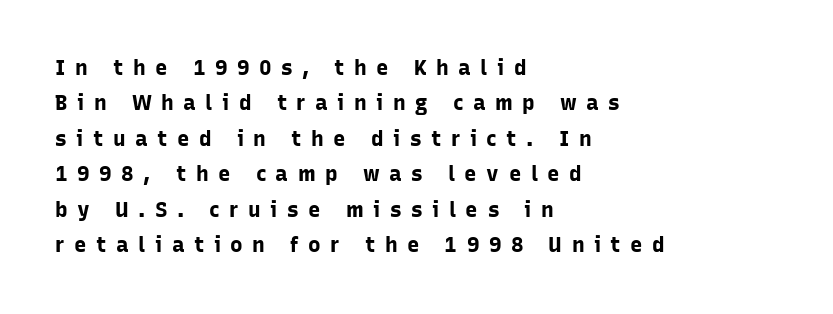
Line spacing here is normal. In terms of weight, the rendering is a true, heavy bold. Between one letter and the next there's a generous, obvious gap. Compared with a centered layout, this one pins lines to the left instead. The specimen reads as upright at a glance. The specimen omits any rule beneath the text block's lines.
